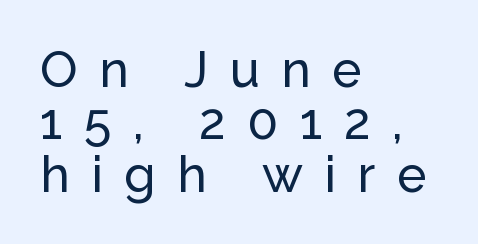
The image shows 50 px sans-serif type, upright; set left-aligned, tight line spacing (1.05x), unusually wide letter spacing (+0.43 em), not underlined; low stroke contrast and a medium x-height.
